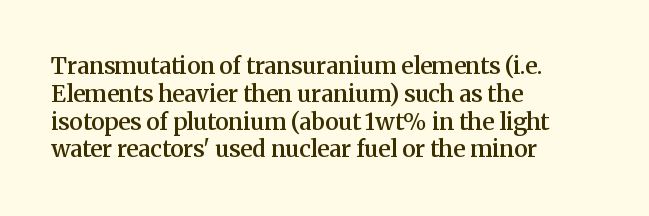
Q: Is the text bold? A: Semi-bold.
Q: Is the text italic (slanted)? A: No, it is upright.
Q: Is the text underlined? A: No.
Q: How is the paragraph aligned? A: Left-aligned.
Q: Is the spacing between letters normal or unusually wide? A: Normal.
